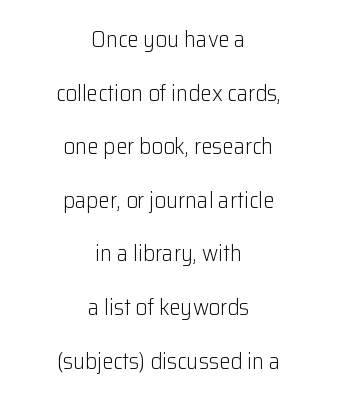
Descenders hang freely into open space. Successive baselines arrive slowly, with a big drop between each. Does the lettering tilt? It doesn't — this is upright. Leftover space on each line is divided equally before and after the words. This is not heavy type; no bold has been used.
